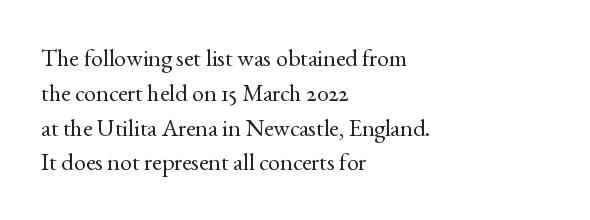
Summary of weight: not heavy and not bold. The passage shown stacks its lines at a standard gap. Upright lettering throughout. Tracking value appears to be zero — textbook default spacing.
